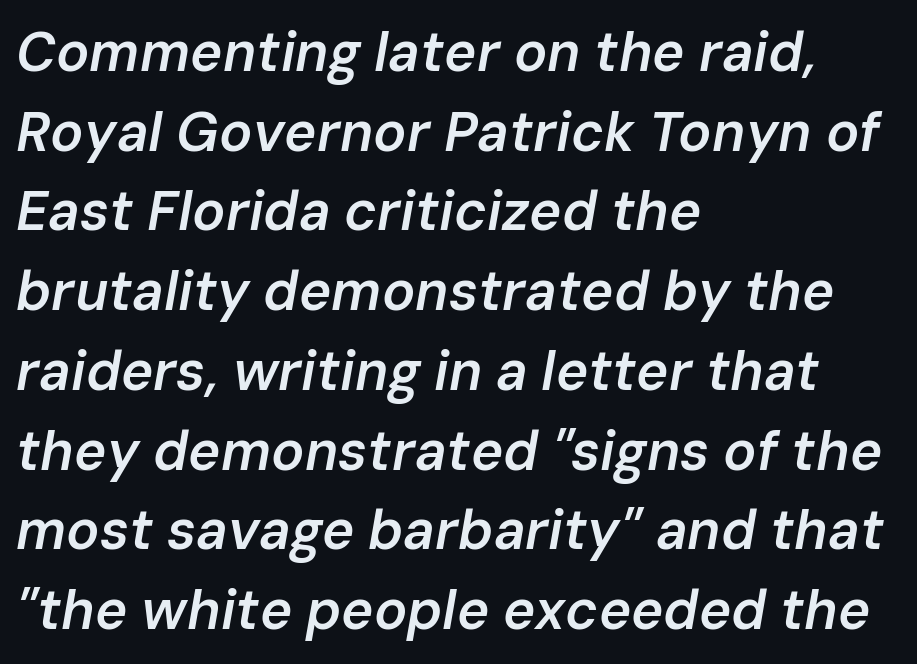
The image shows 55 px semibold type, italic (leaning right); set left-aligned, normal line spacing (1.45x), normal letter spacing, not underlined; low stroke contrast and a medium x-height.
